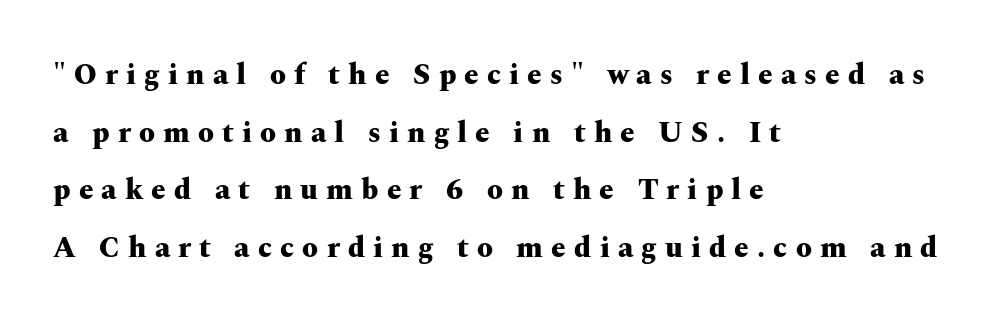
Q: Is the text bold? A: Yes.
Q: Is the text italic (slanted)? A: No, it is upright.
Q: Is the typeface a serif or a sans-serif typeface? A: Serif.
Q: Is the text underlined? A: No.
Q: How is the paragraph aligned? A: Left-aligned.
Q: Is the spacing between letters normal or unusually wide? A: Unusually wide.
Q: Is the spacing between lines tight, normal or loose? A: Loose.
Q: Width (condensed, normal, or wide)? A: Wide.
Q: Stroke contrast? A: Medium.
Q: x-height? A: Medium.
Q: Monospaced? A: No.
